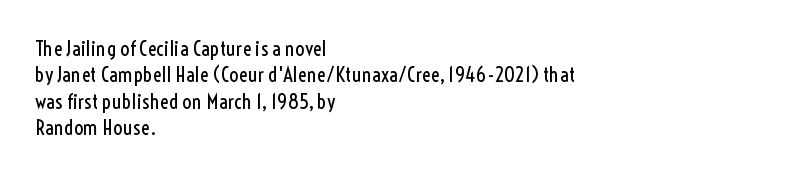
The rendering uses a moderate line-height, typical for paragraphs. Only glyphs here, with clear space below each row. The passage is arranged the way most books set body copy — flush left. Spacing between characters is what you'd get straight out of the box.
